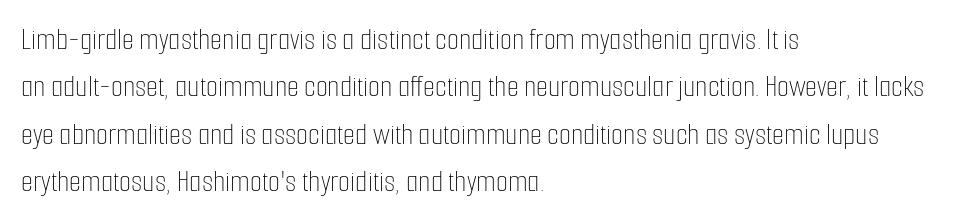
{"italic": "no", "bold": "no", "weight": "thin", "width": "condensed", "stroke_contrast": "low", "x_height": "medium", "monospaced": "no", "underline": "no", "align": "left", "line_spacing": "normal", "line_spacing_ratio": 1.53, "letter_spacing": "normal", "letter_spacing_em": 0.0, "glyph_px": 31}
